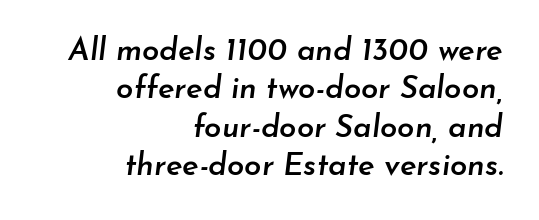
Observe the lean: these are italic letterforms. These lines carry some extra weight — a demibold, not a full bold. Characters follow at the spacing the type designer built in. The strip under each line holds only bare page. The rendering uses natural spacing where letterforms have individual widths. One-word summary of the alignment: right.
